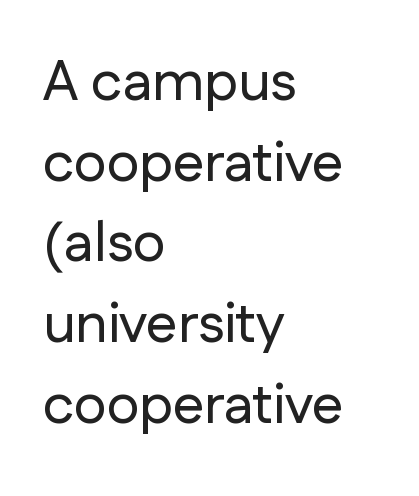
Quick note: underline off. When letters stand straight like this, we call the style roman or upright. Summary of vertical rhythm: regular, with standard interline spacing. The ragged edge is on the right, which tells us the setting is flush left. This rendering employs a face without finishing strokes, i.e., a sans-serif.
